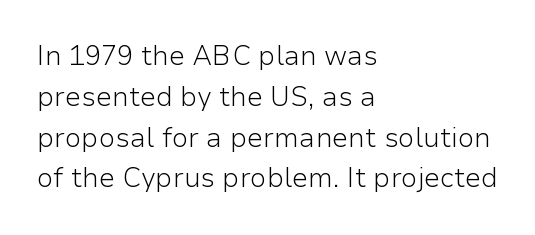
{"italic": "no", "bold": "no", "underline": "no", "align": "left", "line_spacing": "normal", "line_spacing_ratio": 1.51, "letter_spacing": "normal", "letter_spacing_em": 0.0, "glyph_px": 27}
